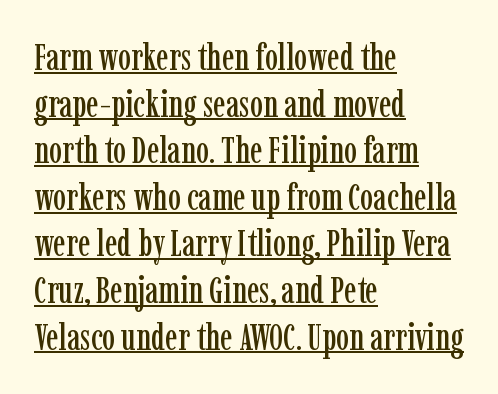
Q: Is the text italic (slanted)? A: No, it is upright.
Q: Is the typeface a serif or a sans-serif typeface? A: Serif.
Q: Is the text underlined? A: Yes.
Q: How is the paragraph aligned? A: Left-aligned.
Q: Is the spacing between letters normal or unusually wide? A: Normal.
Q: Is the spacing between lines tight, normal or loose? A: Normal.
Q: Width (condensed, normal, or wide)? A: Condensed.
Q: Stroke contrast? A: Low.
Q: x-height? A: Medium.
Q: Monospaced? A: No.
